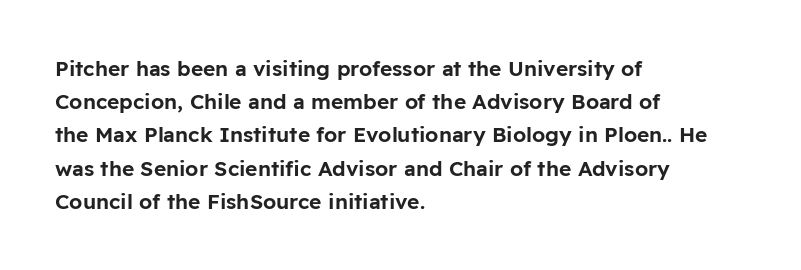
{"italic": "no", "underline": "no", "align": "left", "line_spacing": "normal", "line_spacing_ratio": 1.58, "letter_spacing": "normal", "letter_spacing_em": 0.0, "glyph_px": 21}
